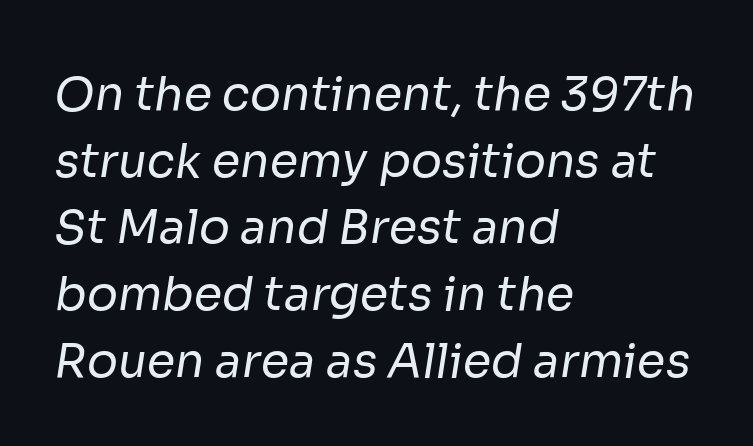
Q: Is the text bold? A: No.
Q: Is the typeface a serif or a sans-serif typeface? A: Sans-serif.
Q: Is the text underlined? A: No.
Q: How is the paragraph aligned? A: Left-aligned.
Q: Is the spacing between letters normal or unusually wide? A: Normal.
Q: Is the spacing between lines tight, normal or loose? A: Normal.
Q: Width (condensed, normal, or wide)? A: Normal.
Q: Stroke contrast? A: Low.
Q: x-height? A: Medium.
Q: Monospaced? A: No.
